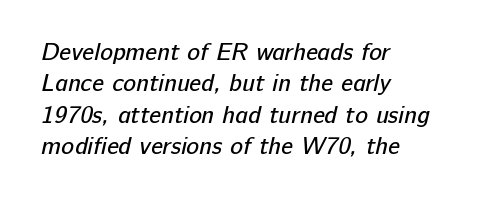
The space between consecutive lines is moderate. Letters have the restrained weight of plain body copy at most. Caption: multi-line text, flush left, ragged right. You could call the tracking neutral — neither tight nor loose. The space directly below the letters is spotless.
